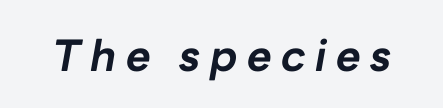
The image shows 43 px bold type, italic (leaning right); set unusually wide letter spacing (+0.22 em), not underlined; low stroke contrast and a medium x-height.
